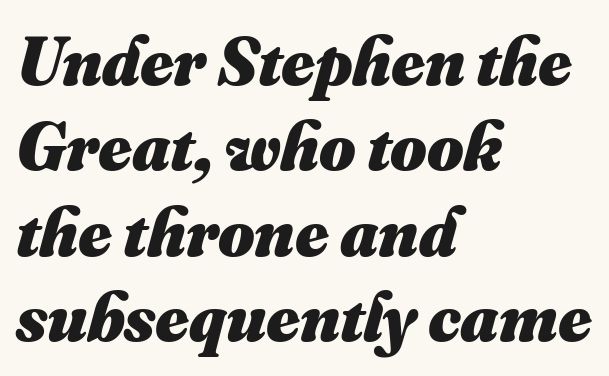
The image shows 70 px heavy type; set left-aligned, line spacing 1.22x, normal letter spacing, not underlined; medium stroke contrast and a small x-height.
